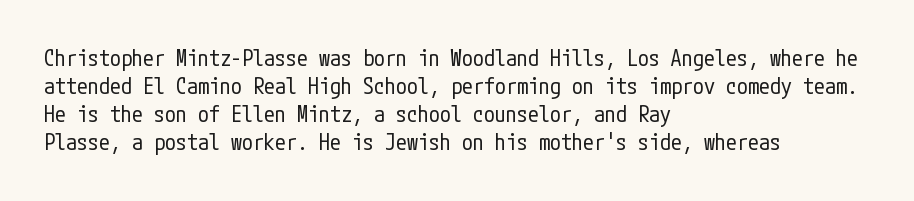
The image shows 22 px text type, upright; set left-aligned, normal line spacing (1.28x), normal letter spacing, not underlined.
